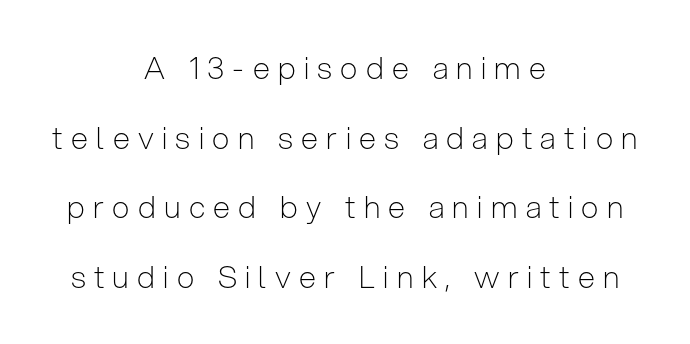
The tracking jumps out immediately: characters are airy and widely separated. The passage shown stacks its lines with a broad gap. These lines were composed using upright roman letters. Is the type heavy? It reads as light-to-regular instead. Teacher's note: observe the equal gaps on both sides — that is centered alignment. Is this a fixed-width face? No — the glyphs have proportional, varying widths.
